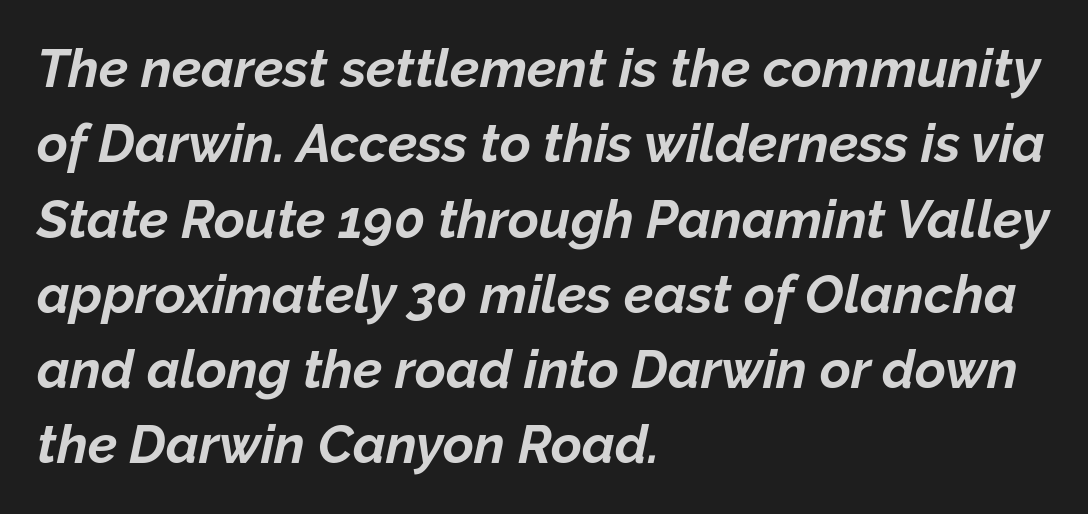
No extra tracking has been applied to these lines. It's the slanting kind of type. Spacing verdict: proportional, widths tailored to each character. The paragraph has a hard left edge and a soft right edge.
